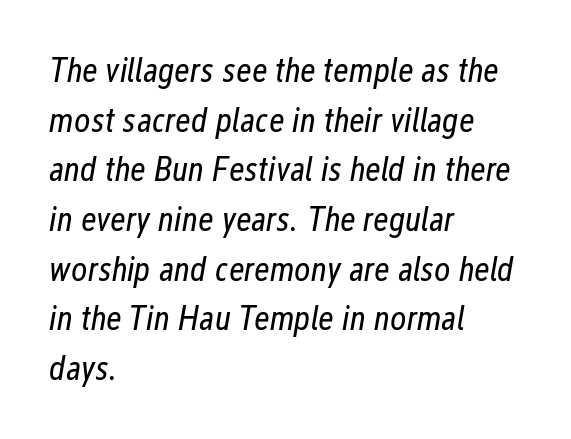
Is the letter spacing exaggerated? No — it looks like the ordinary default. Line starts are locked; line ends wander. The rendering applies a slant to the glyphs. Honestly, the row spacing looks completely unremarkable. The string is rendered with underlining switched off. Do the characters align in a grid? No, the font is proportional.
